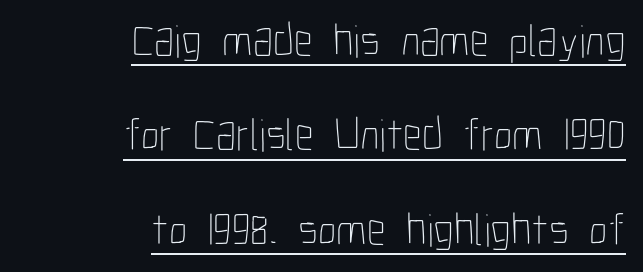
Regarding leading, the lines here are spaced well apart. Line endings align vertically; line beginnings do not. The lettering holds an erect, upright posture throughout. Looks like regular typesetting: each glyph gets only the width it needs.
